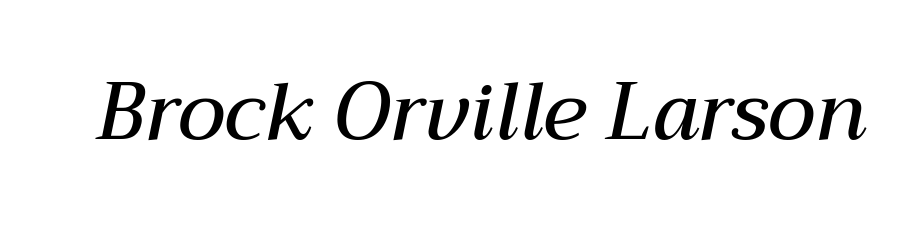
Slant detected: the letters are inclined. No extra tracking has been applied to these lines. The strokes are fattened partway — semibold, not bold. The words here are not underlined. Character widths vary here, with narrow letters taking less room than wide ones.
